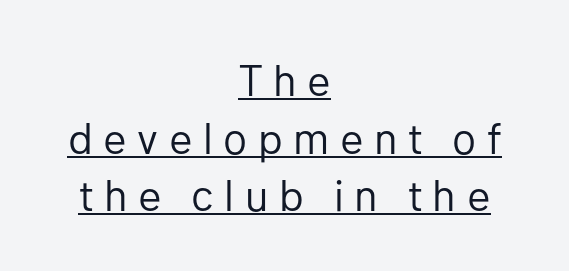
No heavy texture on the line: the type isn't bold. What's the leading like? Ordinary, nothing unusual. This sample has the flowing, uneven cadence of proportional lettering. Letterform terminals end flat and unadorned throughout the passage.
